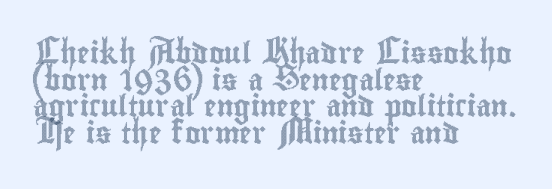
{"italic": "no", "underline": "no", "align": "left", "line_spacing": "normal", "line_spacing_ratio": 1.27, "letter_spacing": "normal", "letter_spacing_em": 0.0, "glyph_px": 21}
